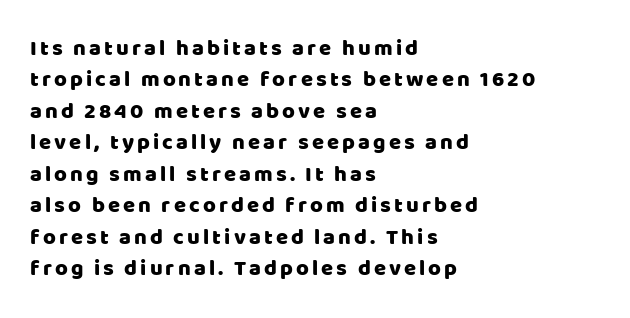
One-word summary of the alignment: left. The passage shown is not underscored anywhere. Does the lettering tilt? It doesn't — this is upright. If you measured baseline to baseline, you'd find a middling distance.
